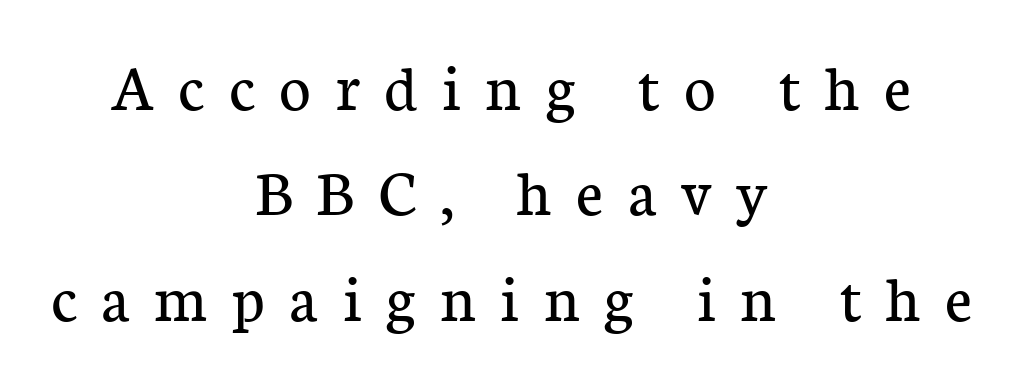
Q: Is the text bold? A: No.
Q: Is the text italic (slanted)? A: No, it is upright.
Q: Is the typeface a serif or a sans-serif typeface? A: Serif.
Q: Is the text underlined? A: No.
Q: How is the paragraph aligned? A: Centered.
Q: Is the spacing between letters normal or unusually wide? A: Unusually wide.
Q: Is the spacing between lines tight, normal or loose? A: Normal.
Q: Width (condensed, normal, or wide)? A: Normal.
Q: Stroke contrast? A: Low.
Q: x-height? A: Medium.
Q: Monospaced? A: No.
